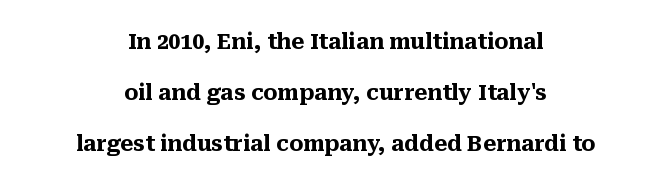
Q: Is the text bold? A: Yes.
Q: Is the text italic (slanted)? A: No, it is upright.
Q: Is the text underlined? A: No.
Q: How is the paragraph aligned? A: Centered.
Q: Is the spacing between letters normal or unusually wide? A: Normal.
Q: Is the spacing between lines tight, normal or loose? A: Loose.
